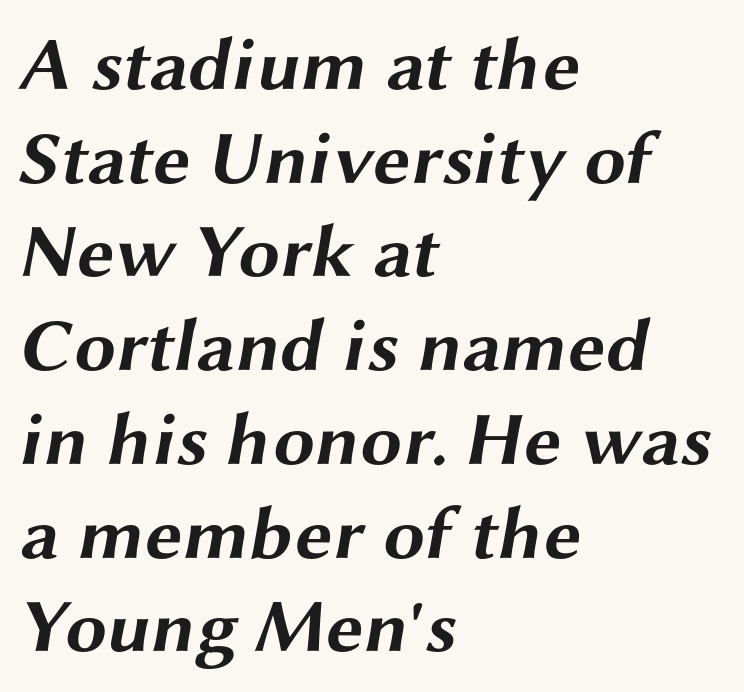
Q: Is the text bold? A: Yes.
Q: Is the typeface a serif or a sans-serif typeface? A: Sans-serif.
Q: Is the text underlined? A: No.
Q: How is the paragraph aligned? A: Left-aligned.
Q: Is the spacing between letters normal or unusually wide? A: Normal.
Q: Is the spacing between lines tight, normal or loose? A: Normal.
Q: Width (condensed, normal, or wide)? A: Wide.
Q: Stroke contrast? A: Medium.
Q: x-height? A: Medium.
Q: Monospaced? A: No.
